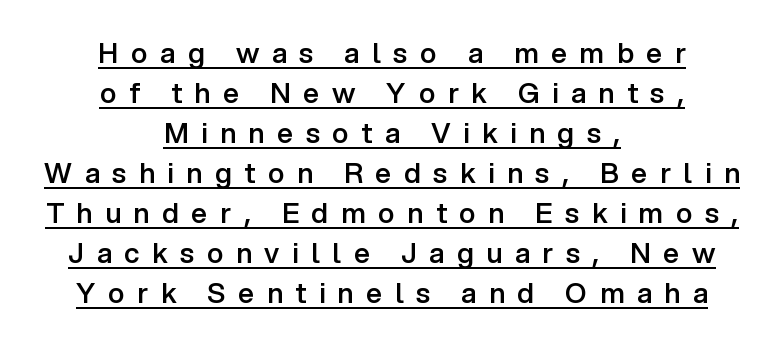
Bold? Not quite — semibold, heavier than regular but stopping short. Stroke terminals: plain, sans-serif. You could only call the tracking loose — the letters float apart. The setting favours the middle, as headings and verse often do.
